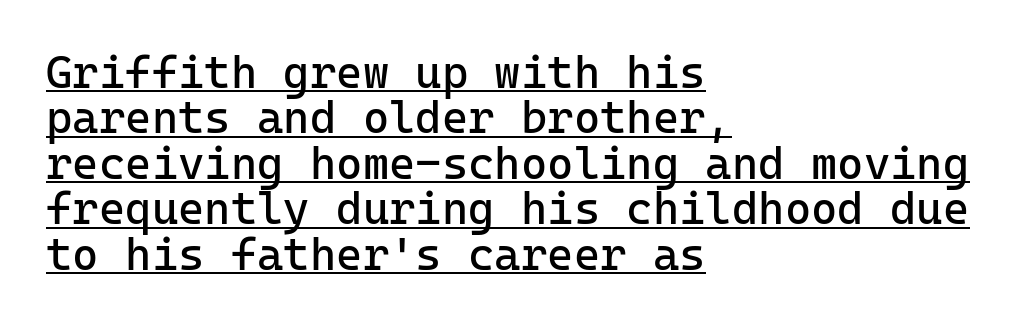
Serifs: no, the terminals of the letterforms are clean. A continuous stroke trails under the words, as in a hyperlink. The lines in this sample share a left origin and differ only in where they stop. Notice how descenders almost collide with the ascenders below — that's tight leading. No italicization has been applied; the sample stays upright.
